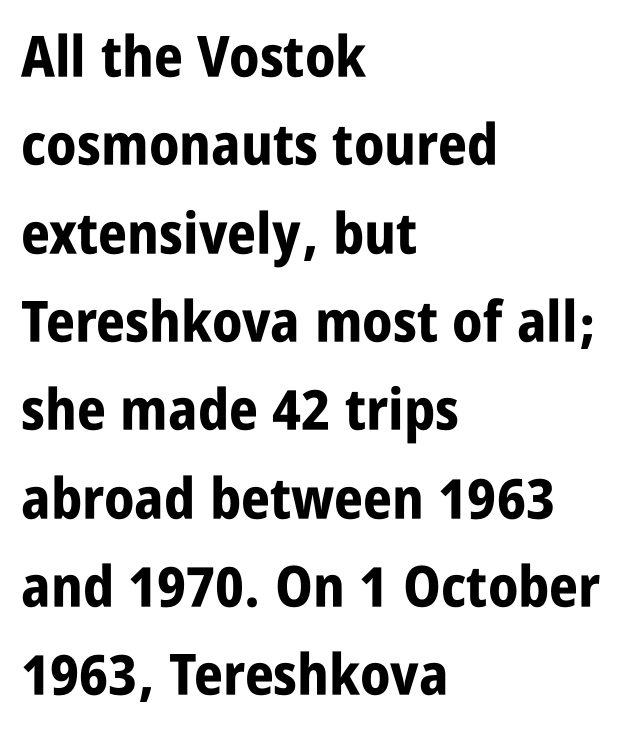
Note: no serifs on the glyphs. The rendering anchors every line to the left-hand side. Horizontal bands of white between lines are of average thickness. Character widths vary here, with narrow letters taking less room than wide ones.
